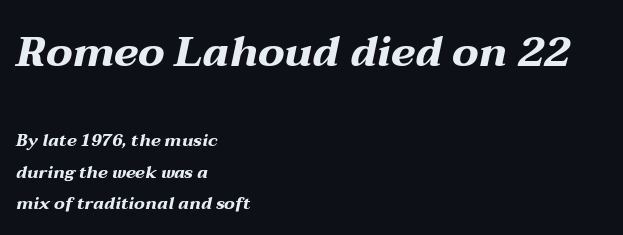
Q: Is the text bold? A: Yes.
Q: Is the text italic (slanted)? A: Yes, it leans right by about 12 degrees.
Q: Is the text underlined? A: No.
Q: How is the paragraph aligned? A: Left-aligned.
Q: Is the spacing between letters normal or unusually wide? A: Normal.
Q: Which block of text is set in a larger size, the first (top) or the second (bottom)? A: The first (top) one.
Q: Width (condensed, normal, or wide)? A: Wide.
Q: Stroke contrast? A: Medium.
Q: x-height? A: Medium.
Q: Monospaced? A: No.
